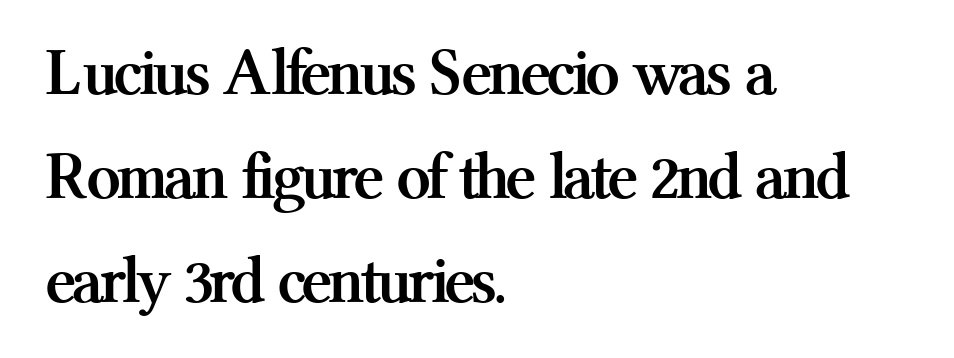
Q: Is the text bold? A: Yes.
Q: Is the text italic (slanted)? A: No, it is upright.
Q: Is the typeface a serif or a sans-serif typeface? A: Serif.
Q: Is the text underlined? A: No.
Q: How is the paragraph aligned? A: Left-aligned.
Q: Is the spacing between letters normal or unusually wide? A: Normal.
Q: Is the spacing between lines tight, normal or loose? A: Normal.
Q: Width (condensed, normal, or wide)? A: Normal.
Q: Stroke contrast? A: Medium.
Q: x-height? A: Medium.
Q: Monospaced? A: No.
